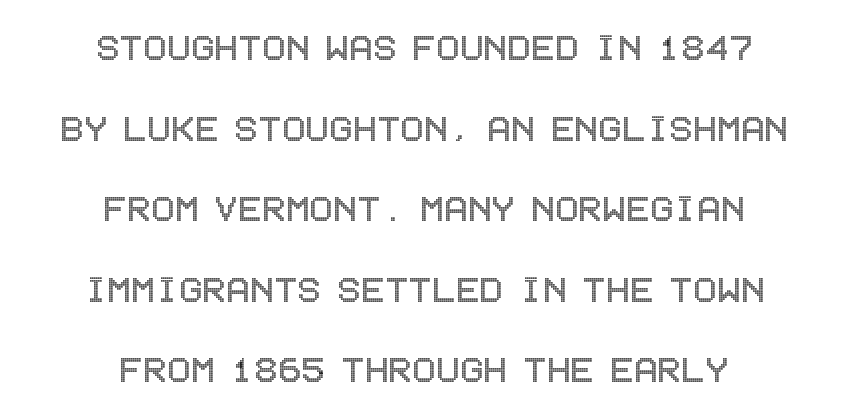
Q: Is the text italic (slanted)? A: No, it is upright.
Q: Is the text underlined? A: No.
Q: How is the paragraph aligned? A: Centered.
Q: Is the spacing between letters normal or unusually wide? A: Normal.
Q: Width (condensed, normal, or wide)? A: Condensed.
Q: x-height? A: Large.
